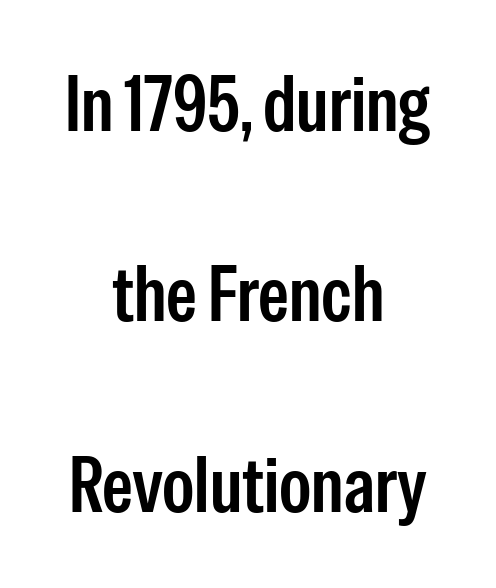
Q: Is the text italic (slanted)? A: No, it is upright.
Q: Is the typeface a serif or a sans-serif typeface? A: Sans-serif.
Q: Is the text underlined? A: No.
Q: How is the paragraph aligned? A: Centered.
Q: Is the spacing between letters normal or unusually wide? A: Normal.
Q: Is the spacing between lines tight, normal or loose? A: Loose.
Q: Width (condensed, normal, or wide)? A: Condensed.
Q: Stroke contrast? A: Low.
Q: x-height? A: Medium.
Q: Monospaced? A: No.
